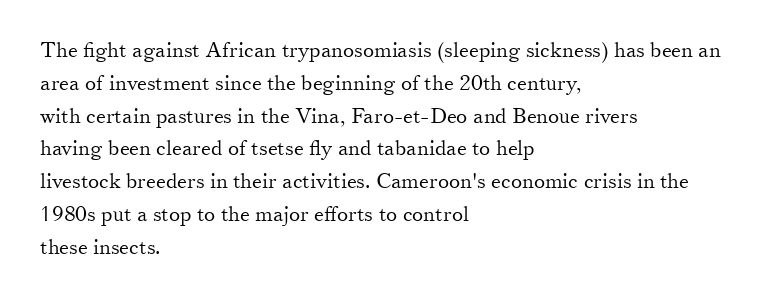
{"italic": "no", "bold": "no", "underline": "no", "align": "left", "line_spacing": "normal", "line_spacing_ratio": 1.56, "letter_spacing": "normal", "letter_spacing_em": 0.0, "glyph_px": 21}
